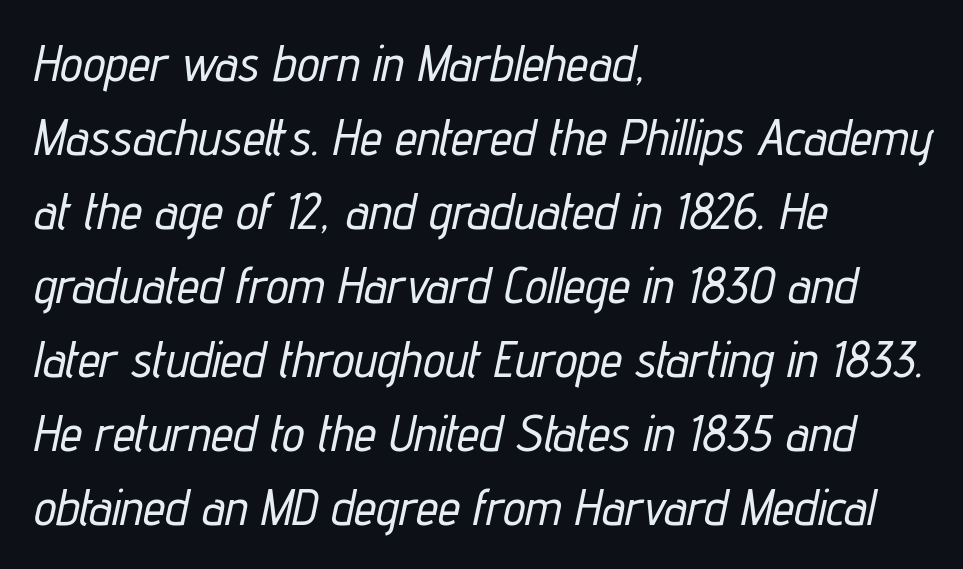
The image shows 50 px condensed type, italic (leaning right); set left-aligned, normal line spacing (1.48x), normal letter spacing, not underlined; low stroke contrast and a medium x-height.
